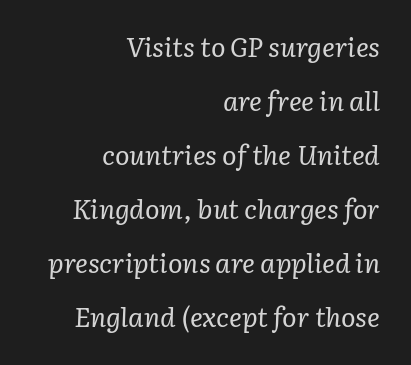
Q: Is the text bold? A: No.
Q: Is the text italic (slanted)? A: Yes, it leans right by about 3 degrees.
Q: Is the text underlined? A: No.
Q: How is the paragraph aligned? A: Right-aligned.
Q: Is the spacing between letters normal or unusually wide? A: Normal.
Q: Is the spacing between lines tight, normal or loose? A: Loose.
